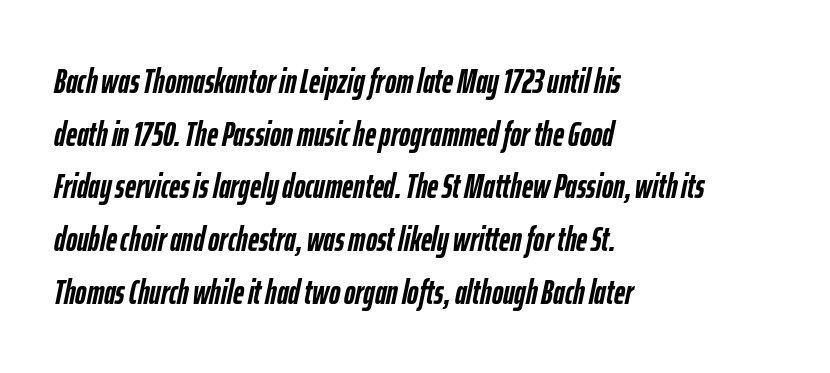
{"italic": "yes", "lean": "right", "slant_degrees": 12, "bold": "yes", "weight": "semibold", "width": "condensed", "stroke_contrast": "low", "x_height": "medium", "monospaced": "no", "underline": "no", "align": "left", "line_spacing": "normal", "line_spacing_ratio": 1.55, "letter_spacing": "normal", "letter_spacing_em": 0.0, "glyph_px": 34}
